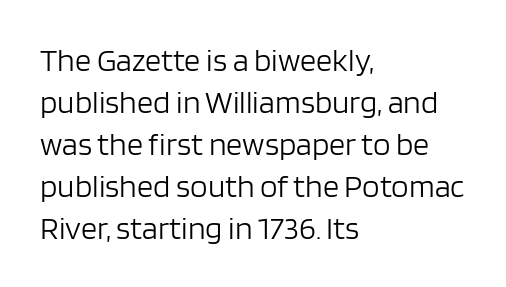
{"serif": "no", "italic": "no", "bold": "no", "weight": "light", "width": "normal", "stroke_contrast": "low", "x_height": "large", "monospaced": "no", "underline": "no", "align": "left", "line_spacing": "normal", "line_spacing_ratio": 1.31, "letter_spacing": "normal", "letter_spacing_em": 0.0, "glyph_px": 32}
